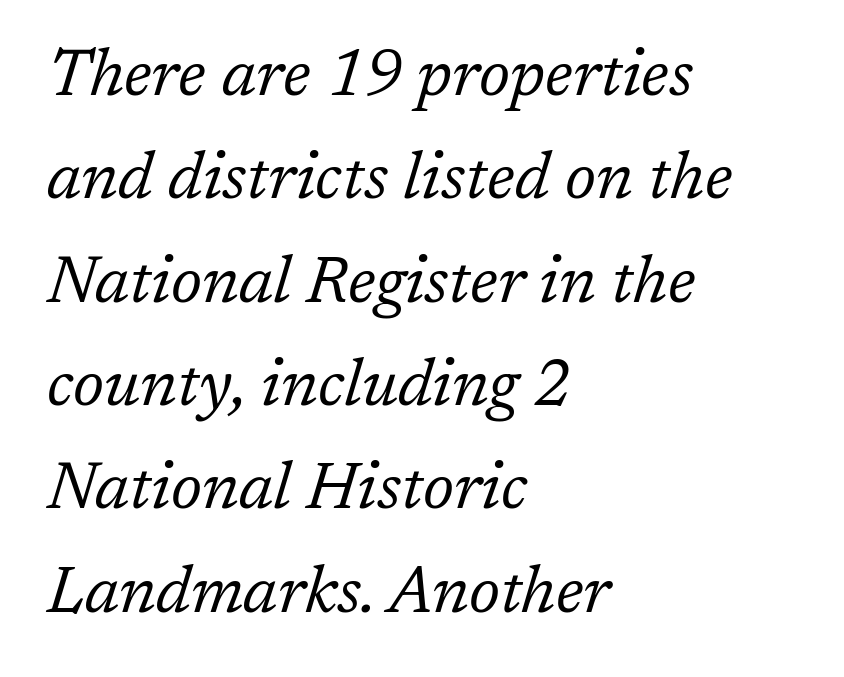
This sample uses a serif face. The vertical gap from one line to the next is medium. Summary of weight: not heavy and not bold. The gap between lines stays unmarked. Caption: standard tracking, unaltered. Note the varied advance widths — an 'i' is clearly narrower than an 'm'.
